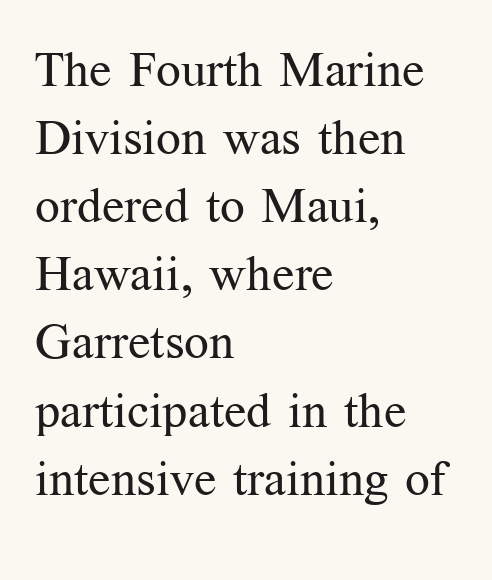
The baseline area is clear. You could call the tracking neutral — neither tight nor loose. Leading: standard. No italicization has been applied; the sample stays upright. The lines are quadded left. Unlike a clean sans, this face finishes its strokes with serifs.
